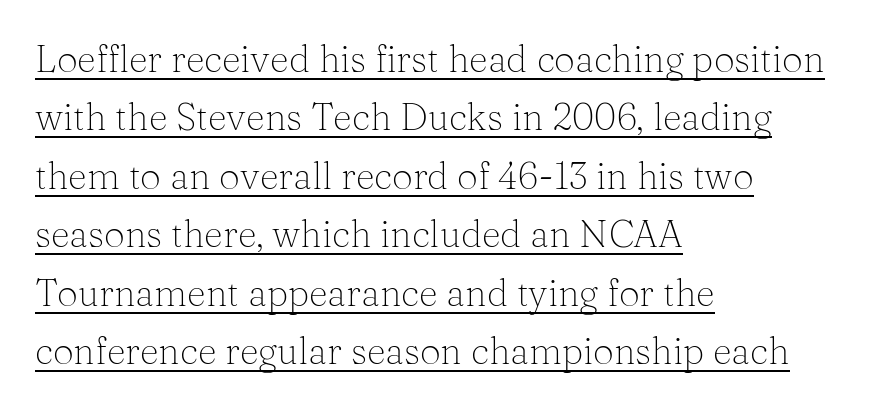
The image shows 37 px light serif type, upright; set left-aligned, normal line spacing (1.58x), normal letter spacing, underlined; medium stroke contrast and a medium x-height.
